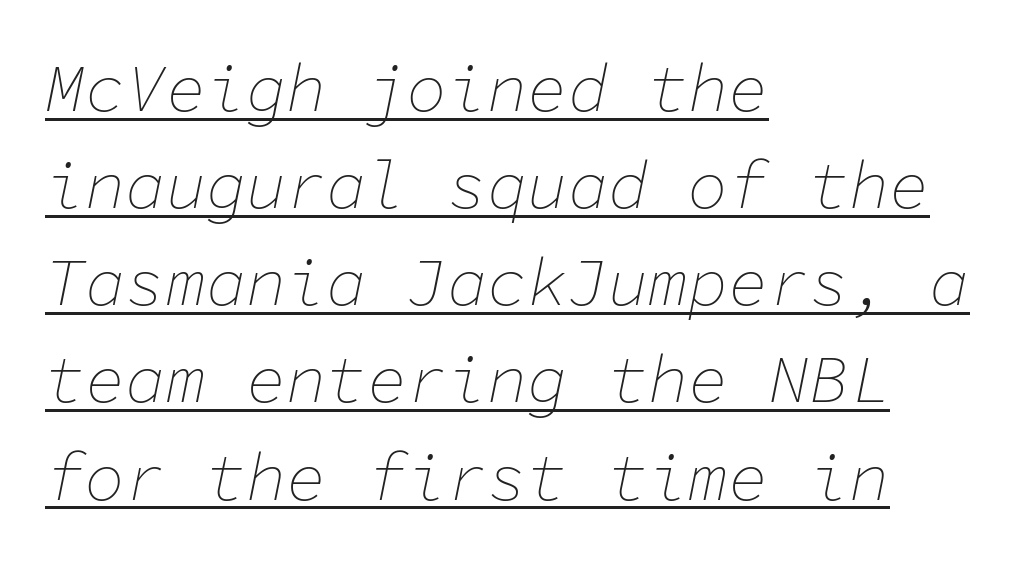
The image shows 67 px thin type, italic (leaning right), monospaced; set left-aligned, normal line spacing (1.45x), normal letter spacing, underlined; low stroke contrast and a medium x-height.
